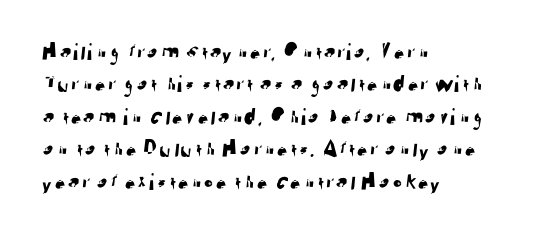
The image shows 24 px text type; set left-aligned, normal line spacing (1.35x), normal letter spacing, not underlined.
